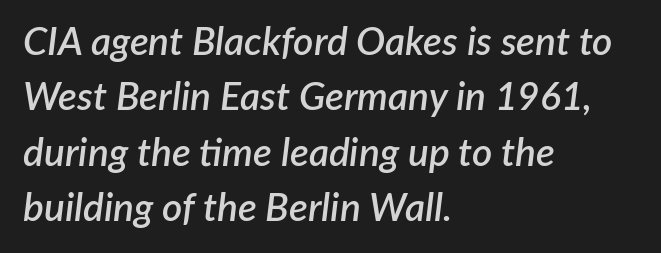
The image shows 39 px semibold type, italic (leaning right); set left-aligned, normal line spacing (1.42x), normal letter spacing, not underlined; low stroke contrast and a medium x-height.
